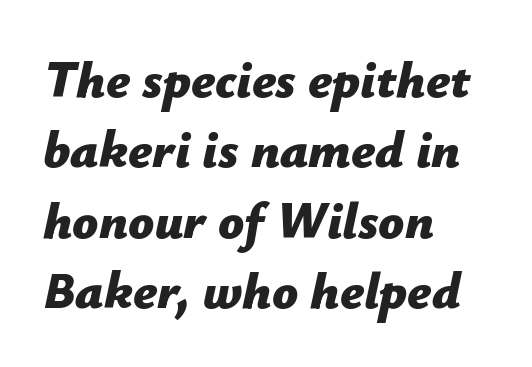
The image shows 51 px bold type, italic (leaning right); set left-aligned, normal line spacing (1.38x), normal letter spacing, not underlined; low stroke contrast and a medium x-height.
